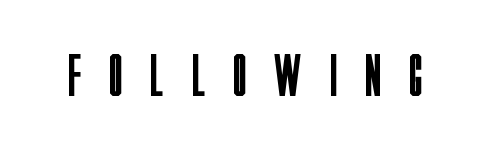
The image shows 60 px regular-weight, condensed sans-serif type, upright; set unusually wide letter spacing (+0.48 em), not underlined; low stroke contrast and a large x-height.
